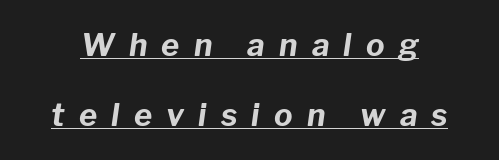
Q: Is the text bold? A: Yes.
Q: Is the text italic (slanted)? A: Yes, it leans right by about 8 degrees.
Q: Is the text underlined? A: Yes.
Q: Is the spacing between letters normal or unusually wide? A: Unusually wide.
Q: Is the spacing between lines tight, normal or loose? A: Loose.
Q: Width (condensed, normal, or wide)? A: Normal.
Q: Stroke contrast? A: Low.
Q: x-height? A: Medium.
Q: Monospaced? A: No.
